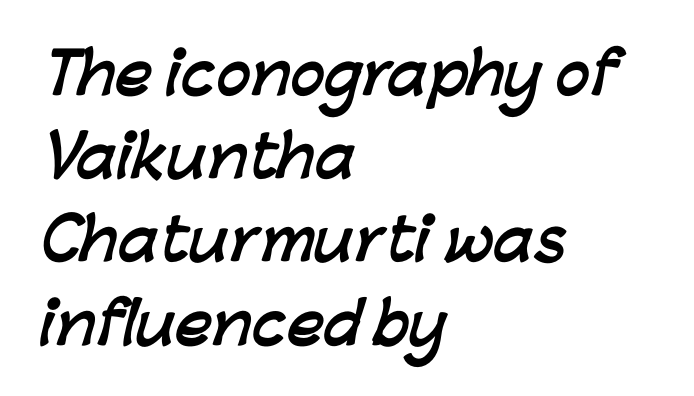
Q: Is the text bold? A: Yes.
Q: Is the typeface a serif or a sans-serif typeface? A: Sans-serif.
Q: Is the text underlined? A: No.
Q: How is the paragraph aligned? A: Left-aligned.
Q: Is the spacing between letters normal or unusually wide? A: Normal.
Q: Is the spacing between lines tight, normal or loose? A: Normal.
Q: Width (condensed, normal, or wide)? A: Normal.
Q: Stroke contrast? A: Low.
Q: x-height? A: Medium.
Q: Monospaced? A: No.
